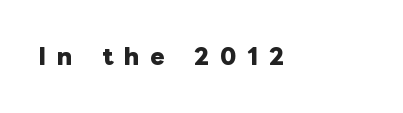
The foot of each line stays bare and open. What stands out about the letter spacing? Its width — letters are far apart. Nope, not italic — everything's standing straight. Its strokes are broad and dark, the hallmark of bold type.
